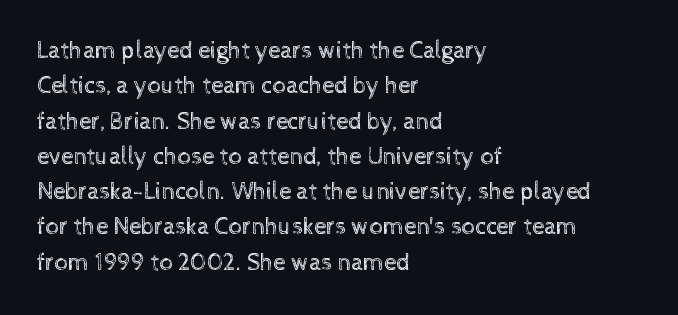
Tracking value appears to be zero — textbook default spacing. Posture: straight, roman, zero tilt. Leftover space on each line is placed entirely after the last word. This is not heavy type; no bold has been used.
